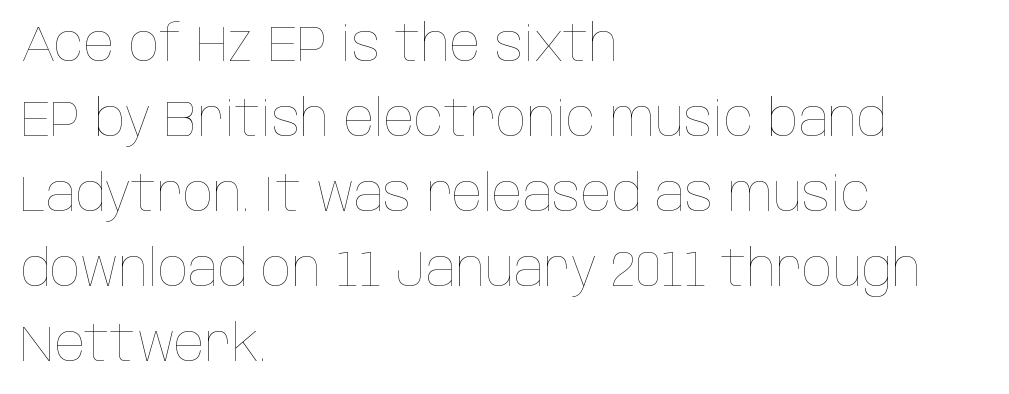
{"italic": "no", "bold": "no", "weight": "thin", "width": "condensed", "stroke_contrast": "low", "x_height": "large", "monospaced": "no", "underline": "no", "align": "left", "line_spacing": "normal", "line_spacing_ratio": 1.5, "letter_spacing": "normal", "letter_spacing_em": 0.0, "glyph_px": 50}
